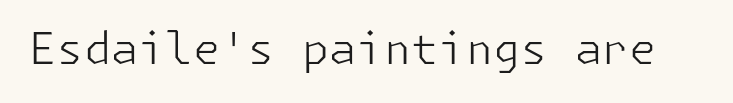
Q: Is the text bold? A: No.
Q: Is the text italic (slanted)? A: No, it is upright.
Q: Is the typeface a serif or a sans-serif typeface? A: Sans-serif.
Q: Is the text underlined? A: No.
Q: Is the spacing between letters normal or unusually wide? A: Normal.
Q: Width (condensed, normal, or wide)? A: Normal.
Q: Stroke contrast? A: Low.
Q: x-height? A: Medium.
